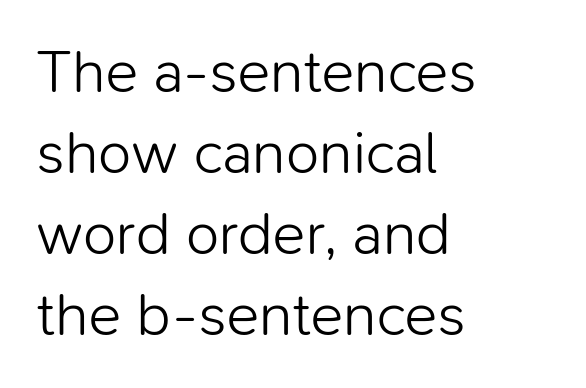
Q: Is the text bold? A: No.
Q: Is the text italic (slanted)? A: No, it is upright.
Q: Is the typeface a serif or a sans-serif typeface? A: Sans-serif.
Q: Is the text underlined? A: No.
Q: How is the paragraph aligned? A: Left-aligned.
Q: Is the spacing between letters normal or unusually wide? A: Normal.
Q: Is the spacing between lines tight, normal or loose? A: Normal.
Q: Width (condensed, normal, or wide)? A: Normal.
Q: Stroke contrast? A: Low.
Q: x-height? A: Medium.
Q: Monospaced? A: No.
